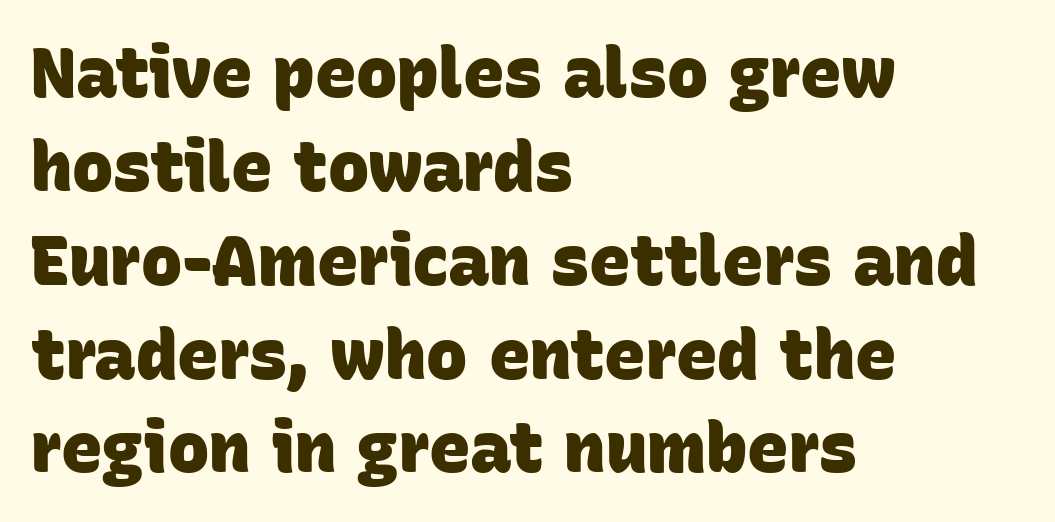
{"serif": "no", "bold": "yes", "weight": "heavy", "width": "normal", "stroke_contrast": "low", "x_height": "large", "monospaced": "no", "underline": "no", "align": "left", "line_spacing": "normal", "line_spacing_ratio": 1.36, "letter_spacing": "normal", "letter_spacing_em": 0.0, "glyph_px": 69}
